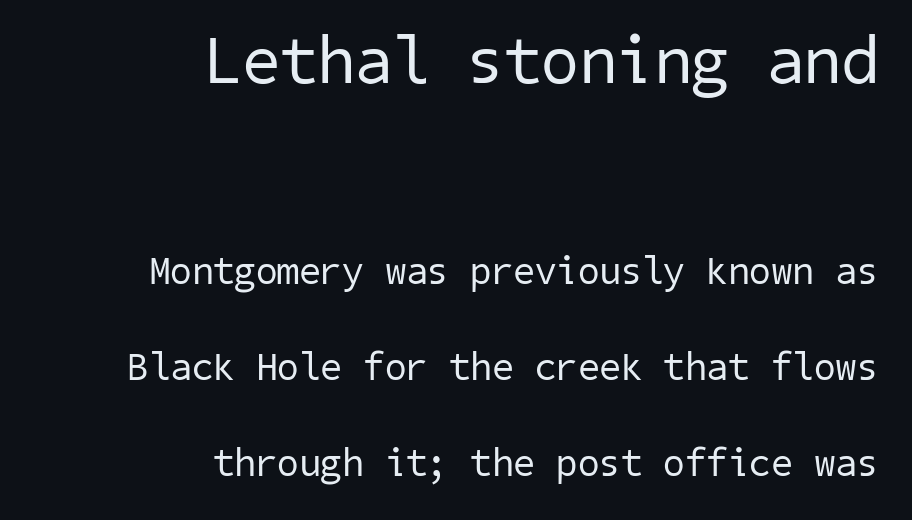
The image shows 68 px regular-weight sans-serif type; set right-aligned, loose line spacing (2.46x), normal letter spacing, not underlined; the first (top) block is 1.74x larger; low stroke contrast and a medium x-height.
